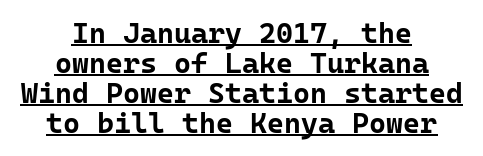
The image shows 29 px bold sans-serif type, upright, monospaced; set centered, tight line spacing (1.03x), normal letter spacing, underlined; low stroke contrast and a medium x-height.
